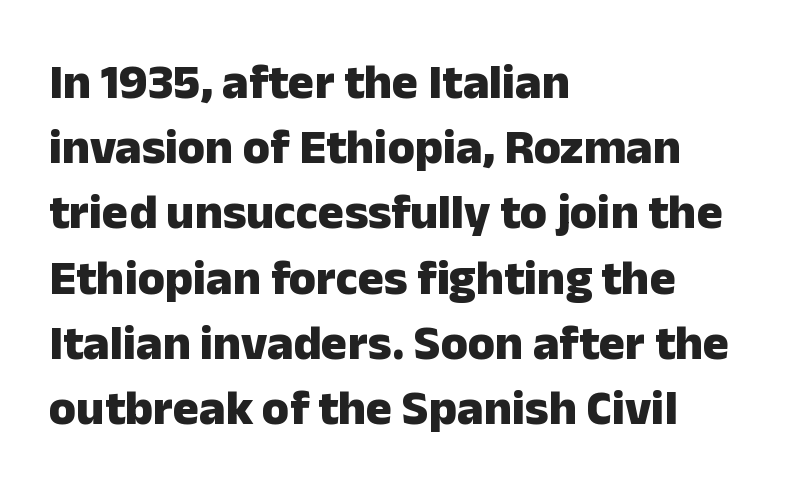
Words appear dense and cohesive because spacing is normal. Summary of vertical rhythm: regular, with standard interline spacing. The rendering shows plain stroke endings on the letterforms — a sans-serif design. Compared with an ordinary text face, these strokes are far heavier — a full bold. These lines are rendered in a variable-pitch font.
